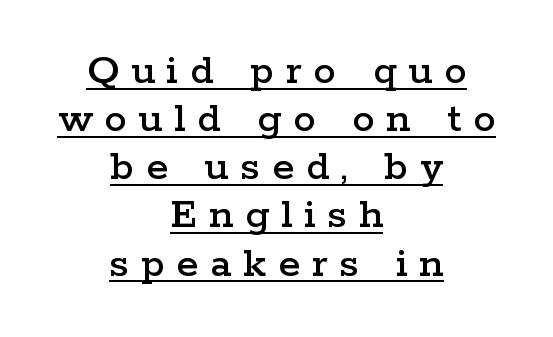
The image shows 45 px wide serif type, upright; set centered, tight line spacing (1.07x), unusually wide letter spacing (+0.26 em), underlined; low stroke contrast and a medium x-height.
